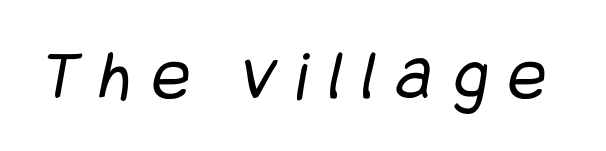
Q: Is the text bold? A: No.
Q: Is the typeface a serif or a sans-serif typeface? A: Sans-serif.
Q: Is the text underlined? A: No.
Q: Is the spacing between letters normal or unusually wide? A: Unusually wide.
Q: Width (condensed, normal, or wide)? A: Condensed.
Q: Stroke contrast? A: Low.
Q: x-height? A: Large.
